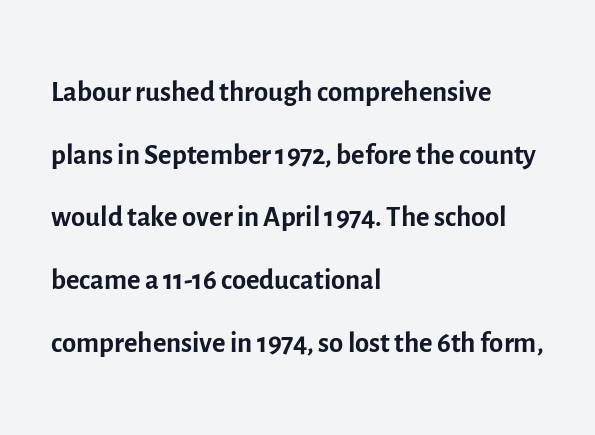
Weight class: somewhere from thin through regular. In terms of letterform style, serifs are entirely absent. Rows of type keep a routine distance in the vertical direction. Does the copy run flush right? No — it runs flush left. The line texture is even and compact thanks to regular tracking.
